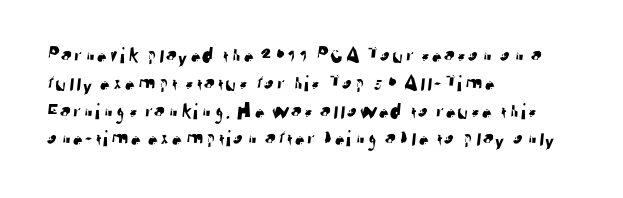
{"underline": "no", "align": "left", "line_spacing_ratio": 1.21, "letter_spacing": "normal", "letter_spacing_em": 0.0, "glyph_px": 23}
